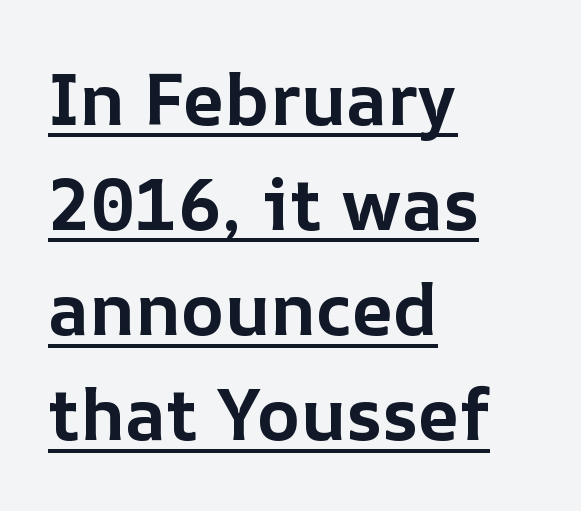
{"italic": "no", "bold": "yes", "weight": "bold", "width": "normal", "stroke_contrast": "low", "x_height": "medium", "monospaced": "no", "underline": "yes", "align": "left", "line_spacing": "normal", "line_spacing_ratio": 1.46, "letter_spacing": "normal", "letter_spacing_em": 0.0, "glyph_px": 72}
